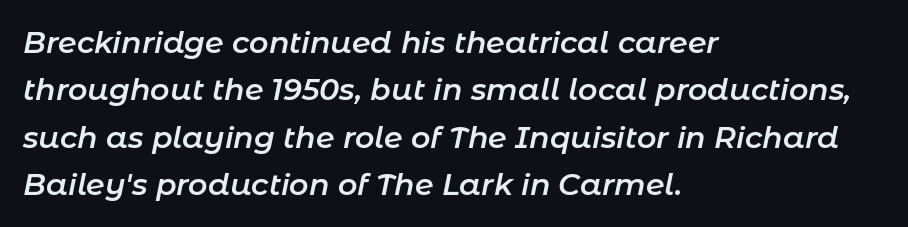
The image shows 30 px semibold type, italic (leaning right); set left-aligned, normal line spacing (1.58x), normal letter spacing, not underlined; low stroke contrast and a medium x-height.
